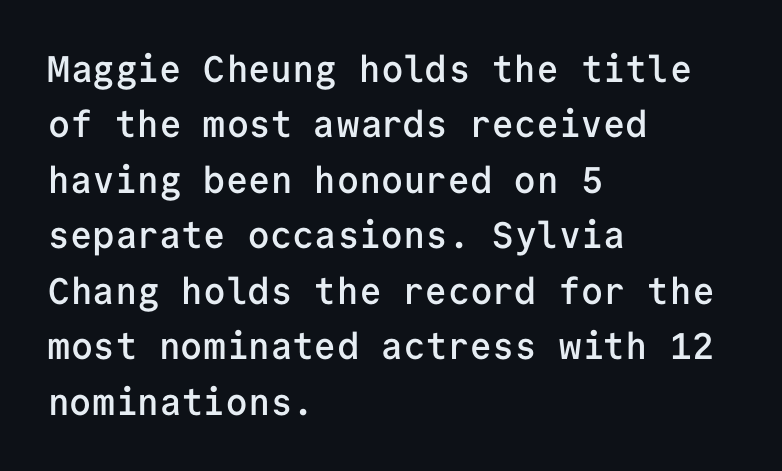
Q: Is the text bold? A: Semi-bold.
Q: Is the text italic (slanted)? A: No, it is upright.
Q: Is the typeface a serif or a sans-serif typeface? A: Sans-serif.
Q: Is the text underlined? A: No.
Q: How is the paragraph aligned? A: Left-aligned.
Q: Is the spacing between letters normal or unusually wide? A: Normal.
Q: Is the spacing between lines tight, normal or loose? A: Normal.
Q: Width (condensed, normal, or wide)? A: Normal.
Q: Stroke contrast? A: Low.
Q: x-height? A: Medium.
Q: Monospaced? A: Yes.
